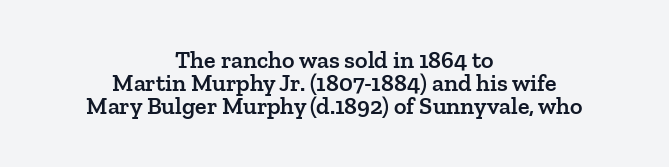
The image shows 24 px text type, upright; set centered, tight line spacing (0.96x), normal letter spacing, not underlined.
